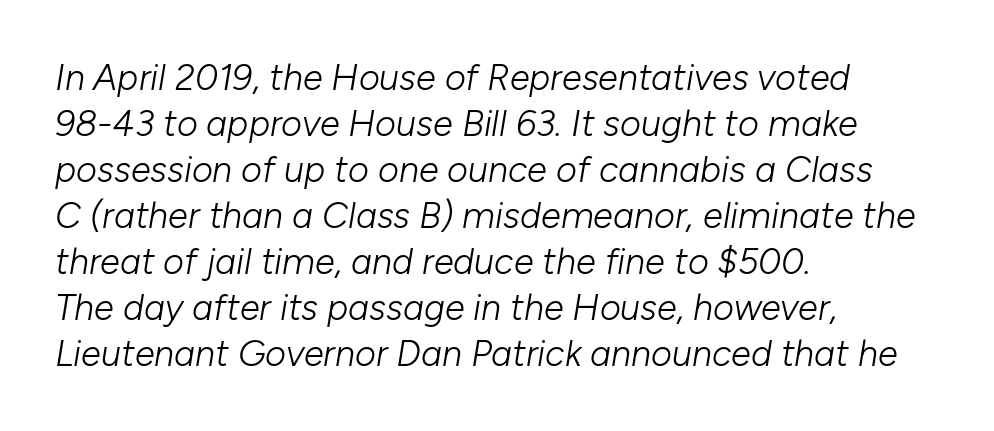
{"italic": "yes", "lean": "right", "slant_degrees": 10, "bold": "no", "weight": "light", "width": "normal", "stroke_contrast": "low", "x_height": "medium", "monospaced": "no", "underline": "no", "align": "left", "line_spacing": "normal", "line_spacing_ratio": 1.28, "letter_spacing": "normal", "letter_spacing_em": 0.0, "glyph_px": 36}
